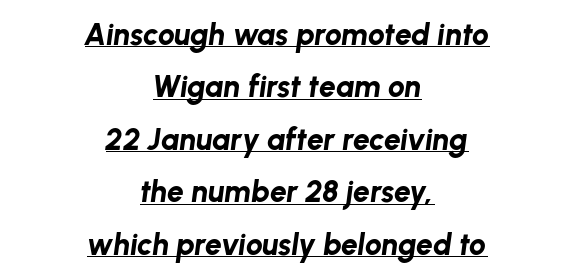
This sample has the flowing, uneven cadence of proportional lettering. Layout note: lines centered. The font's italic variant was chosen for this text. Tracking value appears to be zero — textbook default spacing. In terms of weight, the rendering is a true, heavy bold.
